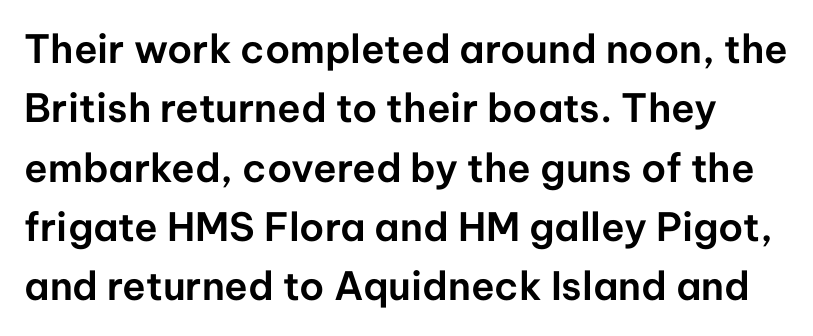
{"serif": "no", "italic": "no", "width": "normal", "stroke_contrast": "low", "x_height": "medium", "monospaced": "no", "underline": "no", "line_spacing": "normal", "line_spacing_ratio": 1.52, "letter_spacing": "normal", "letter_spacing_em": 0.0, "glyph_px": 39}
